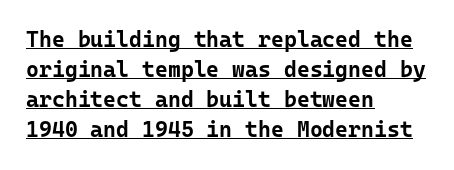
Short and long lines alike share a common starting point at left. This sample uses plain, unmodified letter spacing. How heavy is the stroke? Heavy — this is a bold. Tall strokes in this sample are plumb rather than angled.
